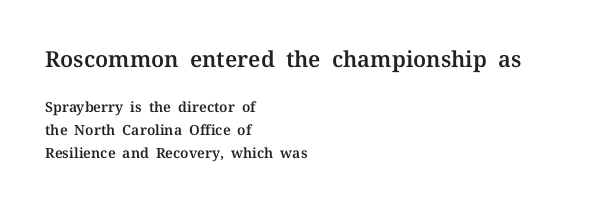
Q: Is the text italic (slanted)? A: No, it is upright.
Q: Is the text underlined? A: No.
Q: How is the paragraph aligned? A: Left-aligned.
Q: Is the spacing between letters normal or unusually wide? A: Normal.
Q: Is the spacing between lines tight, normal or loose? A: Normal.
Q: Which block of text is set in a larger size, the first (top) or the second (bottom)? A: The first (top) one.
